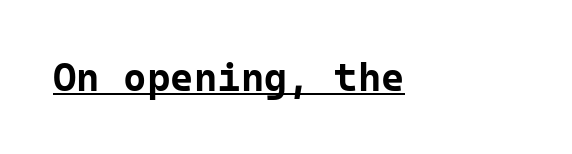
Heavy-handed strokes throughout: this text is bold. Note: no serifs on the glyphs. Students, note that the glyphs here touch the page at normal intervals. Underlining? Definitely there. Spacing verdict: monospaced, one width for all characters. Posture: upright roman.
